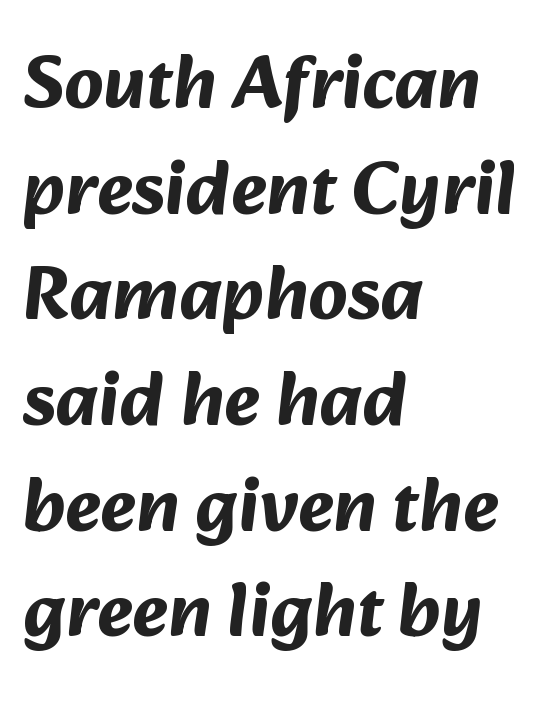
Characters follow at the spacing the type designer built in. Visually the block forms a straight wall on the left and a jagged coastline on the right. Students, observe: this is what conventionally led text looks like. Think of a printed novel: that variable character pitch is what you see here. The font is running at its bold setting. Honestly, there is no underline to notice here at all.
